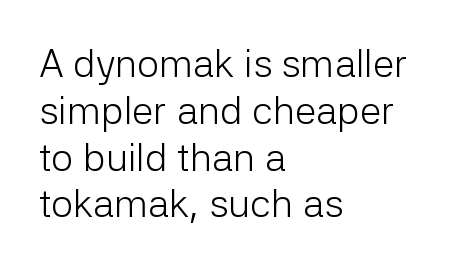
Q: Is the text bold? A: No.
Q: Is the text italic (slanted)? A: No, it is upright.
Q: Is the typeface a serif or a sans-serif typeface? A: Sans-serif.
Q: Is the text underlined? A: No.
Q: How is the paragraph aligned? A: Left-aligned.
Q: Is the spacing between letters normal or unusually wide? A: Normal.
Q: Width (condensed, normal, or wide)? A: Normal.
Q: Stroke contrast? A: Low.
Q: x-height? A: Medium.
Q: Monospaced? A: No.
